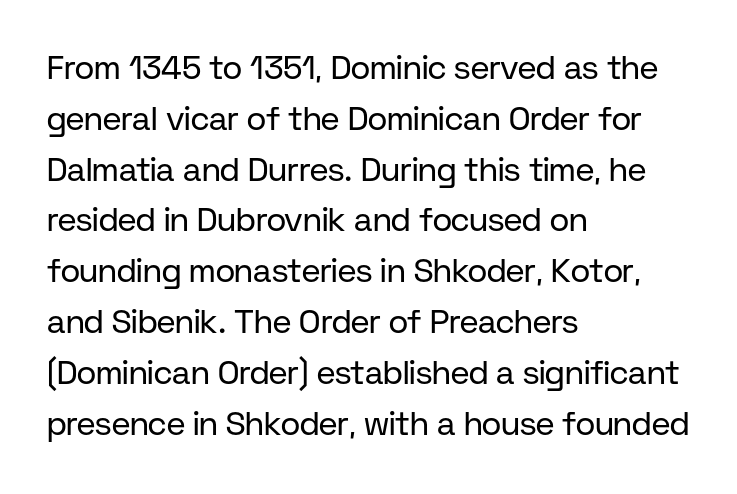
{"serif": "no", "italic": "no", "bold": "no", "weight": "regular", "width": "normal", "stroke_contrast": "low", "x_height": "medium", "monospaced": "no", "underline": "no", "align": "left", "line_spacing": "normal", "line_spacing_ratio": 1.54, "letter_spacing": "normal", "letter_spacing_em": 0.0, "glyph_px": 33}
